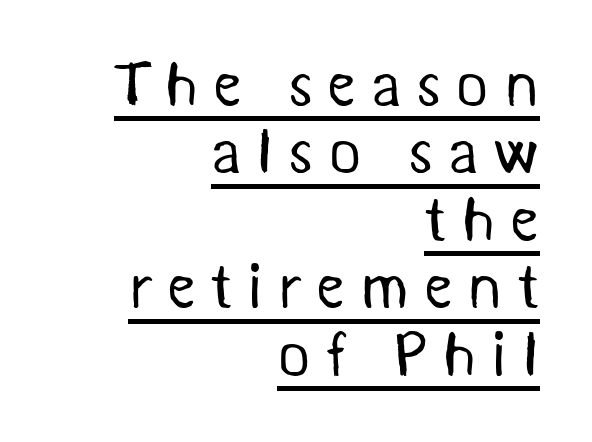
The image shows 63 px regular-weight sans-serif type; set right-aligned, tight line spacing (1.07x), unusually wide letter spacing (+0.23 em), underlined; medium stroke contrast and a medium x-height.
